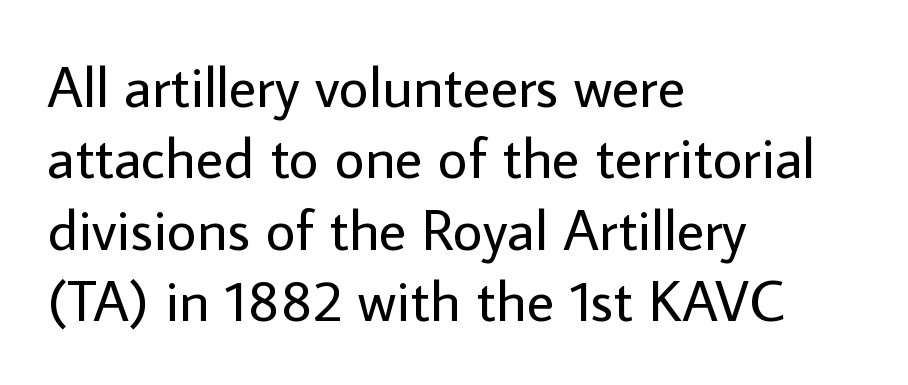
Q: Is the text bold? A: No.
Q: Is the text italic (slanted)? A: No, it is upright.
Q: Is the typeface a serif or a sans-serif typeface? A: Sans-serif.
Q: Is the text underlined? A: No.
Q: How is the paragraph aligned? A: Left-aligned.
Q: Is the spacing between letters normal or unusually wide? A: Normal.
Q: Width (condensed, normal, or wide)? A: Normal.
Q: Stroke contrast? A: Low.
Q: x-height? A: Medium.
Q: Monospaced? A: No.
